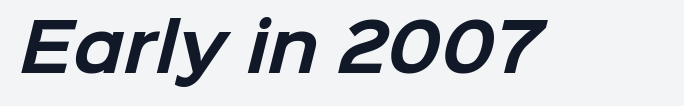
{"serif": "no", "bold": "yes", "weight": "bold", "width": "normal", "stroke_contrast": "low", "x_height": "medium", "monospaced": "no", "underline": "no", "letter_spacing": "normal", "letter_spacing_em": 0.0, "glyph_px": 65}
